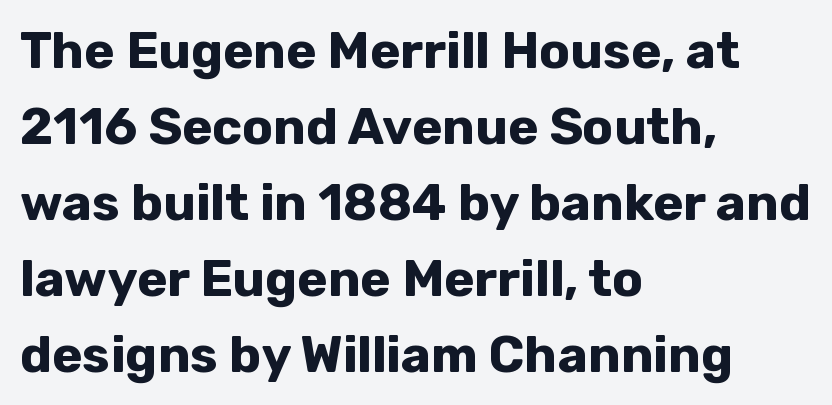
{"serif": "no", "italic": "no", "bold": "yes", "weight": "bold", "width": "normal", "stroke_contrast": "low", "x_height": "medium", "monospaced": "no", "underline": "no", "align": "left", "line_spacing": "normal", "line_spacing_ratio": 1.49, "letter_spacing": "normal", "letter_spacing_em": 0.0, "glyph_px": 51}
